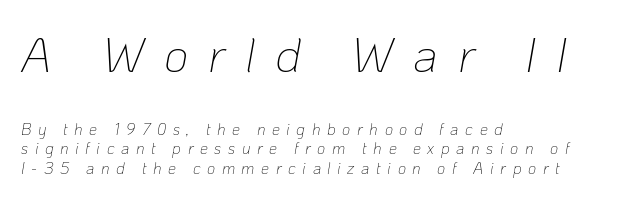
Q: Is the text bold? A: No.
Q: Is the text italic (slanted)? A: Yes, it leans right by about 10 degrees.
Q: Is the text underlined? A: No.
Q: How is the paragraph aligned? A: Left-aligned.
Q: Is the spacing between letters normal or unusually wide? A: Unusually wide.
Q: Which block of text is set in a larger size, the first (top) or the second (bottom)? A: The first (top) one.
Q: Width (condensed, normal, or wide)? A: Normal.
Q: Stroke contrast? A: Low.
Q: x-height? A: Medium.
Q: Monospaced? A: No.
